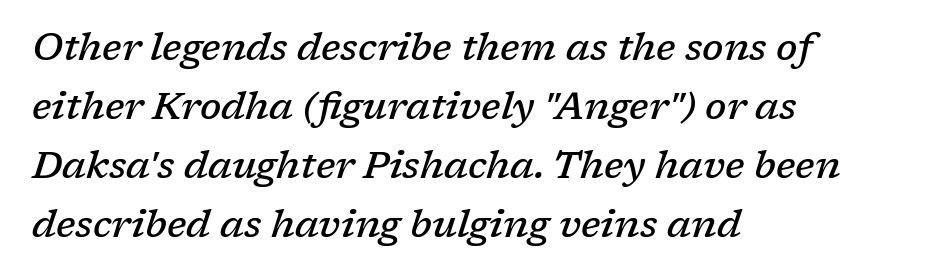
The rendering uses a moderate line-height, typical for paragraphs. Think of a printed novel: that variable character pitch is what you see here. You could call the tracking neutral — neither tight nor loose. Has an underline been added? It has not. Font category for this specimen: serif. When letters slant like this, we call the style italic.
